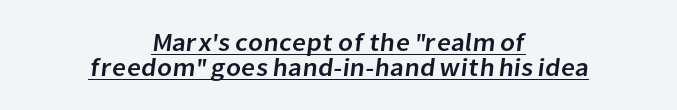
{"underline": "yes", "align": "center", "line_spacing": "tight", "line_spacing_ratio": 1.01, "letter_spacing": "normal", "letter_spacing_em": 0.0, "glyph_px": 25}
